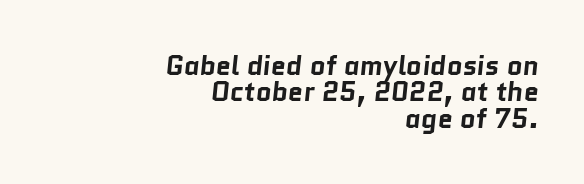
Q: Is the text bold? A: Yes.
Q: Is the text underlined? A: No.
Q: How is the paragraph aligned? A: Right-aligned.
Q: Is the spacing between letters normal or unusually wide? A: Normal.
Q: Is the spacing between lines tight, normal or loose? A: Tight.
